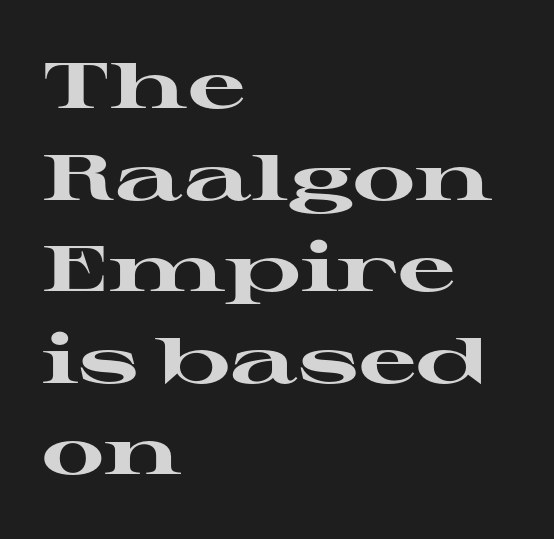
The image shows 64 px heavy, wide serif type, upright; set left-aligned, normal line spacing (1.43x), normal letter spacing, not underlined; high stroke contrast and a medium x-height.
